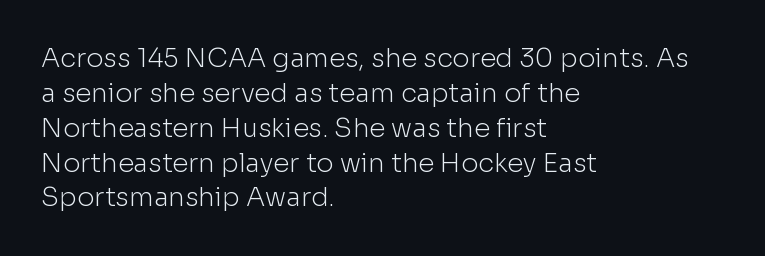
{"italic": "no", "bold": "no", "underline": "no", "align": "left", "line_spacing": "normal", "line_spacing_ratio": 1.34, "letter_spacing": "normal", "letter_spacing_em": 0.0, "glyph_px": 26}
